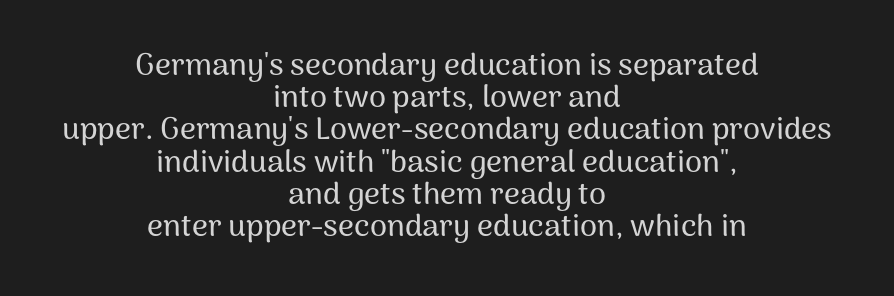
The image shows 31 px sans-serif type, upright; set centered, tight line spacing (1.04x), normal letter spacing, not underlined; medium stroke contrast and a medium x-height.
